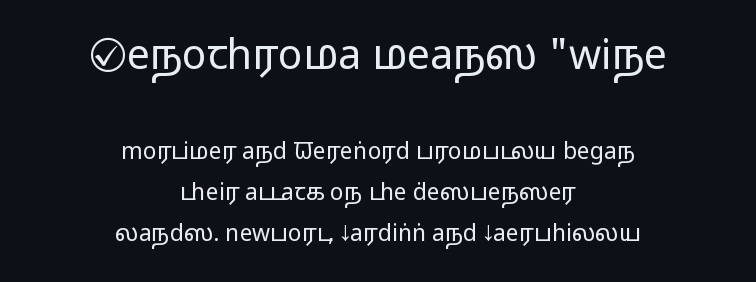
The letters stand straight up with perfectly vertical stems. You could not count columns in this text — the font is proportionally spaced. Layout note: lines centered. These two chunks differ in scale, with the top chunk taking the larger measure. Ink coverage per letter is moderate at most.
